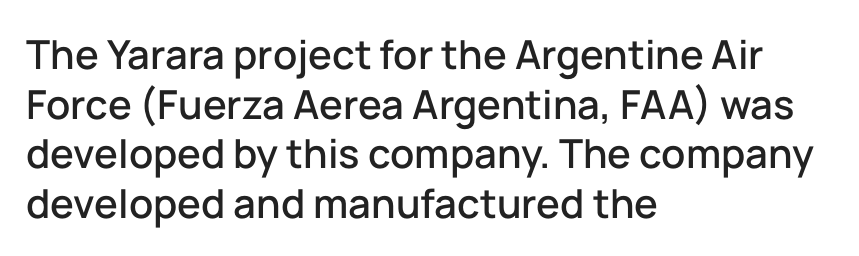
{"serif": "no", "italic": "no", "width": "normal", "stroke_contrast": "low", "x_height": "medium", "monospaced": "no", "underline": "no", "align": "left", "line_spacing_ratio": 1.24, "letter_spacing": "normal", "letter_spacing_em": 0.0, "glyph_px": 40}
